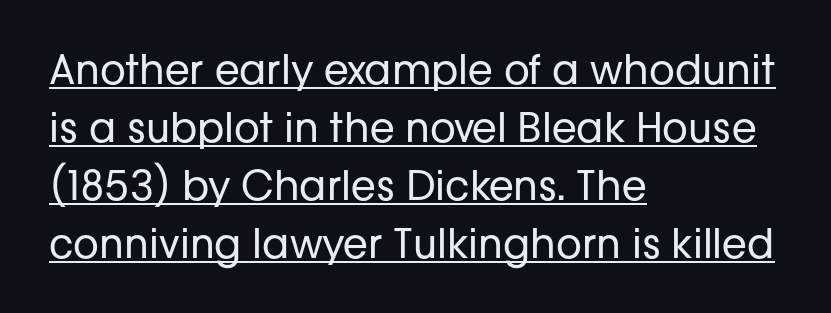
{"serif": "no", "italic": "no", "bold": "no", "weight": "regular", "width": "normal", "stroke_contrast": "low", "x_height": "medium", "monospaced": "no", "underline": "yes", "align": "left", "line_spacing": "normal", "line_spacing_ratio": 1.45, "letter_spacing": "normal", "letter_spacing_em": 0.0, "glyph_px": 40}
